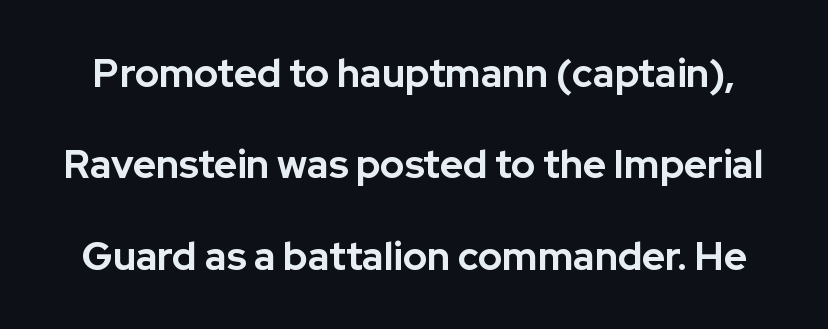
Here the designer chose a conventional face with non-uniform glyph widths. Do the letters lean? They stand straight. The designer dialed line spacing up above the default. This rendering employs a face without finishing strokes, i.e., a sans-serif. In terms of letterspacing, this is plain default setting.
